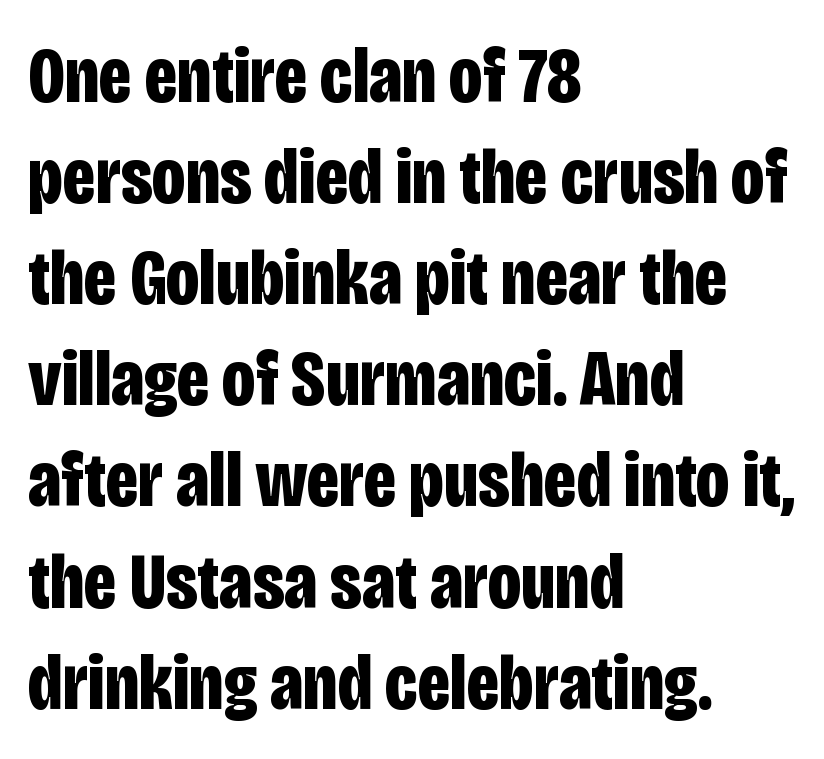
{"serif": "no", "italic": "no", "bold": "yes", "weight": "bold", "width": "condensed", "stroke_contrast": "low", "x_height": "large", "monospaced": "no", "underline": "no", "align": "left", "line_spacing": "normal", "line_spacing_ratio": 1.28, "letter_spacing": "normal", "letter_spacing_em": 0.0, "glyph_px": 79}
